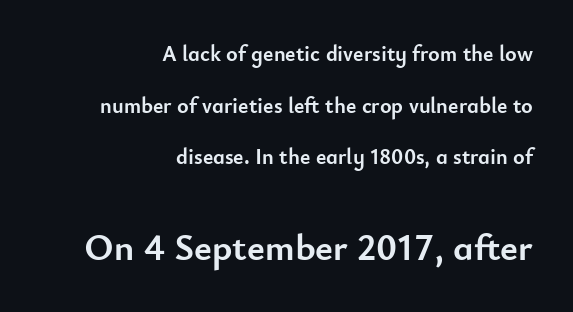
Q: Is the text bold? A: Yes.
Q: Is the text italic (slanted)? A: No, it is upright.
Q: Is the typeface a serif or a sans-serif typeface? A: Sans-serif.
Q: Is the text underlined? A: No.
Q: How is the paragraph aligned? A: Right-aligned.
Q: Is the spacing between letters normal or unusually wide? A: Normal.
Q: Is the spacing between lines tight, normal or loose? A: Loose.
Q: Which block of text is set in a larger size, the first (top) or the second (bottom)? A: The second (bottom) one.
Q: Width (condensed, normal, or wide)? A: Normal.
Q: Stroke contrast? A: Low.
Q: x-height? A: Small.
Q: Monospaced? A: No.
